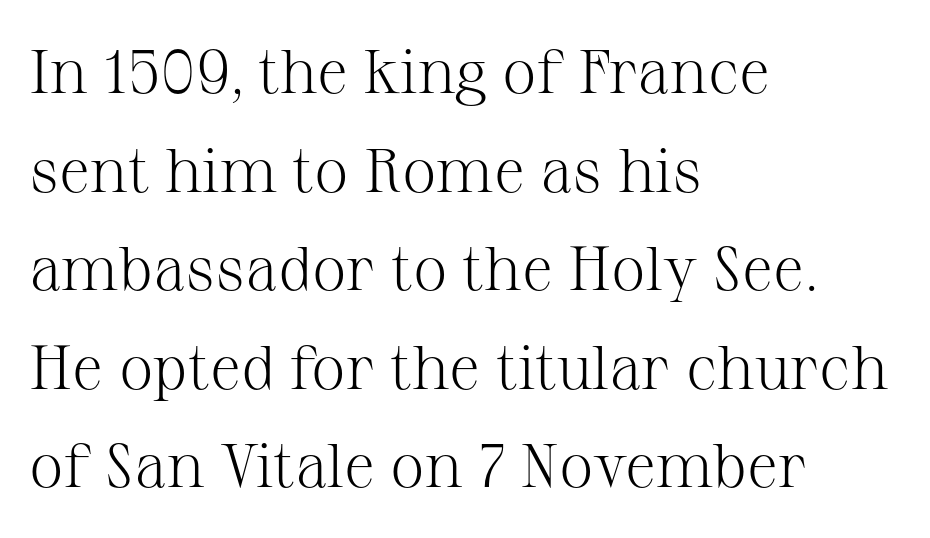
{"serif": "yes", "italic": "no", "bold": "no", "weight": "light", "width": "normal", "stroke_contrast": "medium", "x_height": "medium", "monospaced": "no", "underline": "no", "align": "left", "line_spacing": "normal", "line_spacing_ratio": 1.59, "letter_spacing": "normal", "letter_spacing_em": 0.0, "glyph_px": 62}
